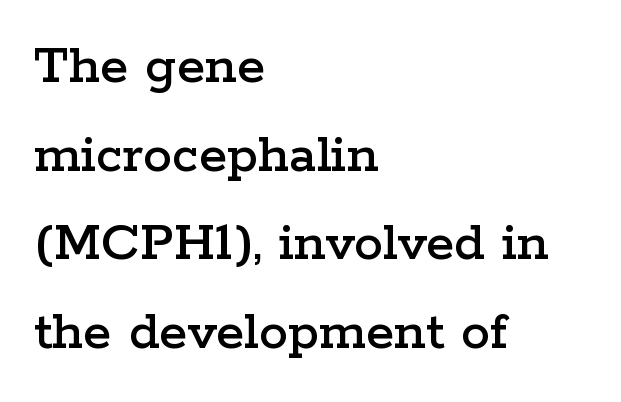
Q: Is the text italic (slanted)? A: No, it is upright.
Q: Is the typeface a serif or a sans-serif typeface? A: Serif.
Q: Is the text underlined? A: No.
Q: How is the paragraph aligned? A: Left-aligned.
Q: Is the spacing between letters normal or unusually wide? A: Normal.
Q: Is the spacing between lines tight, normal or loose? A: Normal.
Q: Width (condensed, normal, or wide)? A: Wide.
Q: Stroke contrast? A: Low.
Q: x-height? A: Medium.
Q: Monospaced? A: No.
